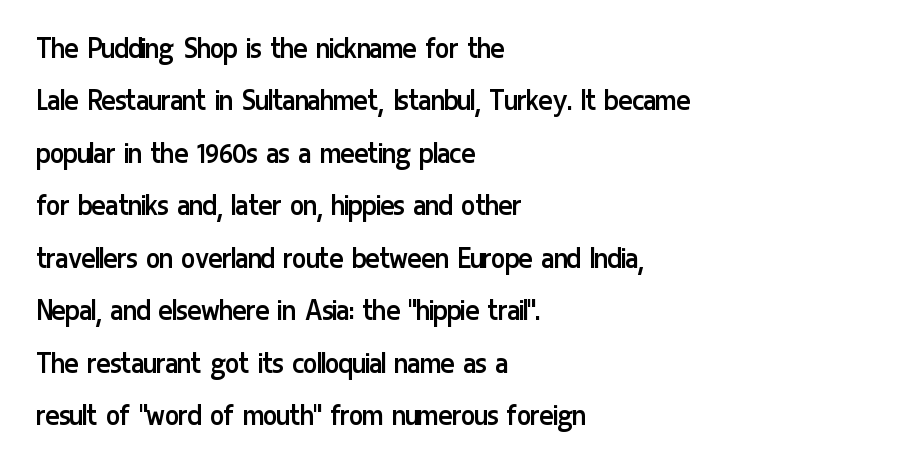
Q: Is the text bold? A: No.
Q: Is the text italic (slanted)? A: No, it is upright.
Q: Is the typeface a serif or a sans-serif typeface? A: Sans-serif.
Q: Is the text underlined? A: No.
Q: How is the paragraph aligned? A: Left-aligned.
Q: Is the spacing between letters normal or unusually wide? A: Normal.
Q: Is the spacing between lines tight, normal or loose? A: Normal.
Q: Width (condensed, normal, or wide)? A: Condensed.
Q: Stroke contrast? A: Low.
Q: x-height? A: Medium.
Q: Monospaced? A: No.
